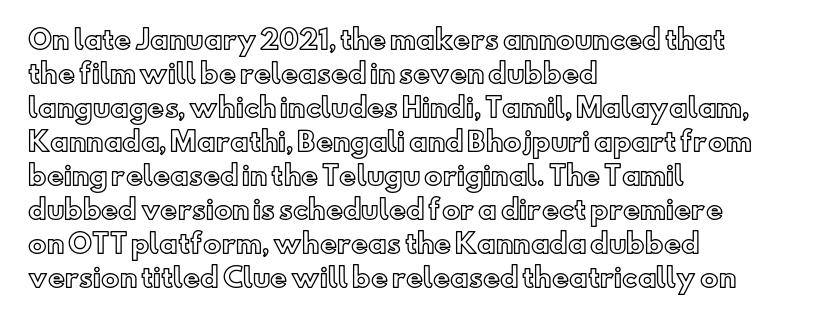
Q: Is the text italic (slanted)? A: No, it is upright.
Q: Is the text underlined? A: No.
Q: How is the paragraph aligned? A: Left-aligned.
Q: Is the spacing between letters normal or unusually wide? A: Normal.
Q: Is the spacing between lines tight, normal or loose? A: Normal.
